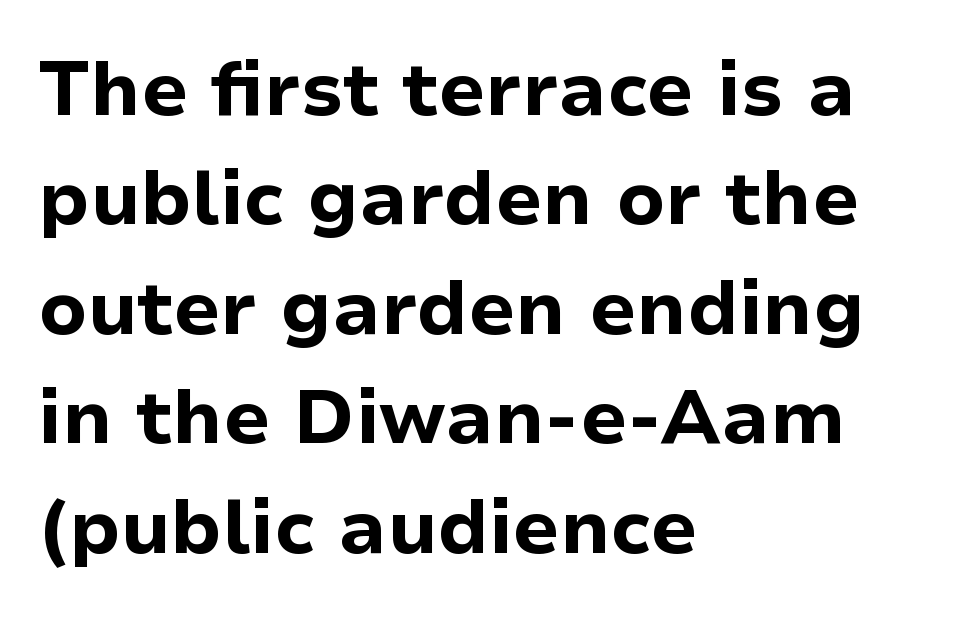
The rendering anchors every line to the left-hand side. Lines of text with bare space underneath. Reading down the column, the eye jumps a familiar distance to each next line. The face used here is proportionally spaced, like ordinary book or web type. The passage shown is typeset with a sans-serif family. Nope, not italic — everything's standing straight.
